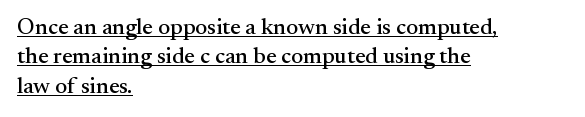
{"italic": "no", "underline": "yes", "align": "left", "line_spacing": "normal", "line_spacing_ratio": 1.28, "letter_spacing": "normal", "letter_spacing_em": 0.0, "glyph_px": 23}
